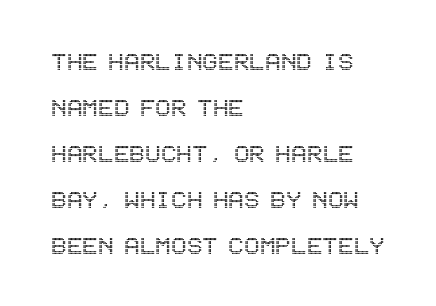
The image shows 29 px condensed type, upright; set left-aligned, normal line spacing (1.59x), normal letter spacing, not underlined; a large x-height.
